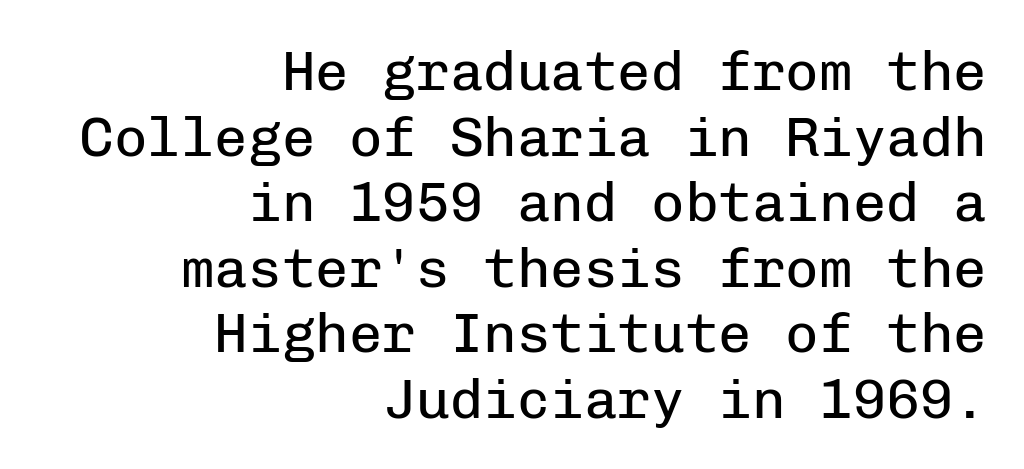
The strokes carry an ordinary text weight at most. Descenders are the only things crossing below the line. Monospaced: the letters line up in strict vertical columns. The letters stand straight up with perfectly vertical stems. Does the type have serifs? No, each stem ends abruptly. Casual observation: everything's shoved over to the right.
